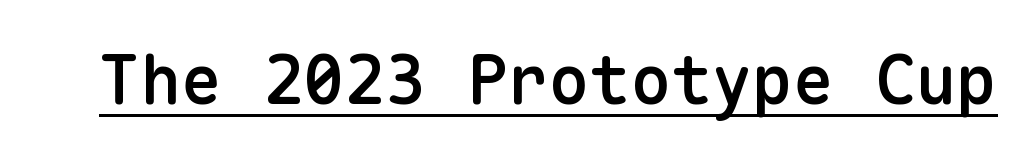
{"serif": "no", "italic": "no", "bold": "semi", "weight": "semibold", "width": "normal", "stroke_contrast": "low", "x_height": "medium", "monospaced": "yes", "underline": "yes", "letter_spacing": "normal", "letter_spacing_em": 0.0, "glyph_px": 68}
